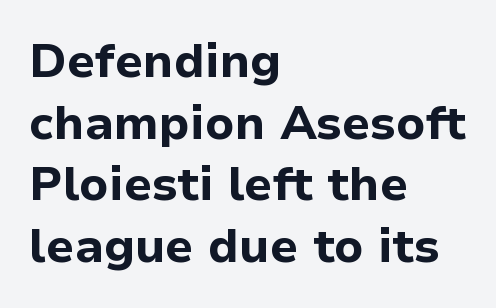
Note the varied advance widths — an 'i' is clearly narrower than an 'm'. Words appear dense and cohesive because spacing is normal. A sans-serif font was chosen for this passage. Designer's note — italics off, roman on. Does the weight exceed regular? Yes, all the way to bold.
